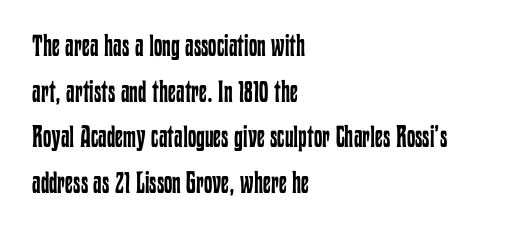
The image shows 30 px regular-weight, condensed type, upright; set left-aligned, normal line spacing (1.52x), normal letter spacing, not underlined; low stroke contrast and a medium x-height.
